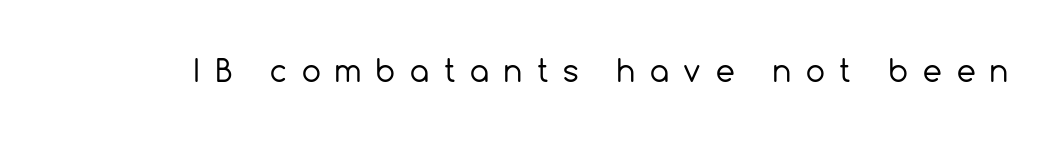
{"serif": "no", "italic": "no", "bold": "no", "weight": "regular", "width": "normal", "x_height": "medium", "monospaced": "no", "underline": "no", "letter_spacing": "wide", "letter_spacing_em": 0.5, "glyph_px": 30}
